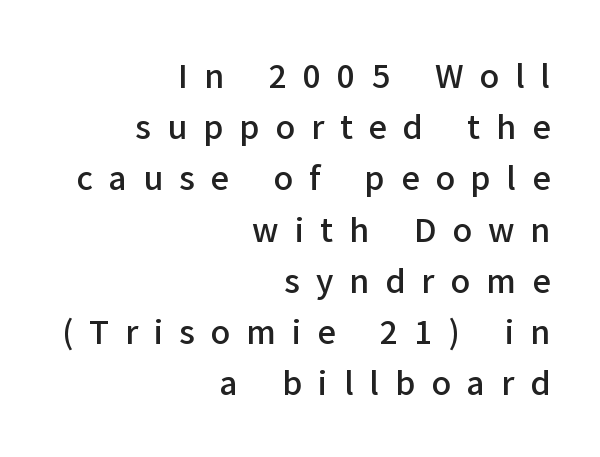
{"serif": "no", "italic": "no", "bold": "semi", "weight": "semibold", "width": "normal", "stroke_contrast": "low", "x_height": "medium", "monospaced": "no", "underline": "no", "align": "right", "line_spacing": "normal", "line_spacing_ratio": 1.6, "letter_spacing": "wide", "letter_spacing_em": 0.5, "glyph_px": 32}
